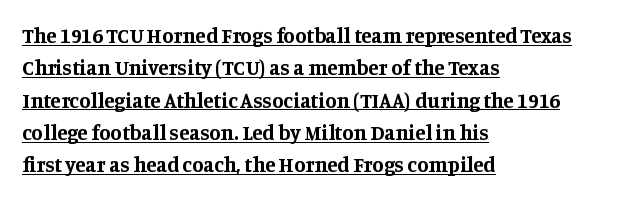
Q: Is the text bold? A: Yes.
Q: Is the text italic (slanted)? A: No, it is upright.
Q: Is the text underlined? A: Yes.
Q: How is the paragraph aligned? A: Left-aligned.
Q: Is the spacing between letters normal or unusually wide? A: Normal.
Q: Is the spacing between lines tight, normal or loose? A: Normal.
